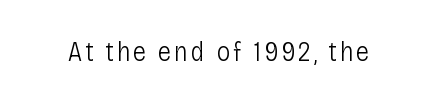
Q: Is the text bold? A: No.
Q: Is the text italic (slanted)? A: No, it is upright.
Q: Is the typeface a serif or a sans-serif typeface? A: Sans-serif.
Q: Is the text underlined? A: No.
Q: Width (condensed, normal, or wide)? A: Condensed.
Q: Stroke contrast? A: Low.
Q: x-height? A: Large.
Q: Monospaced? A: No.
